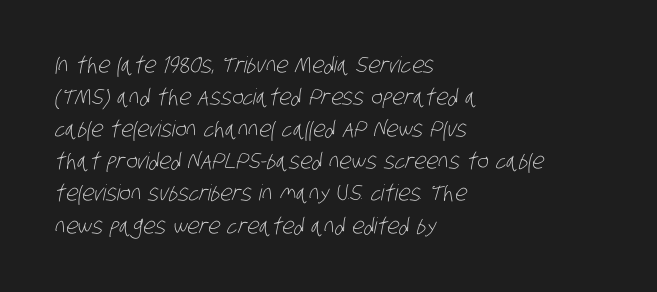
Students, observe: this is what conventionally led text looks like. Nobody touched the tracking dial on this one. Anything drawn beneath the words? Only blank space. A light-to-regular cut is what we see here. The setting favours the left margin, as ordinary paragraphs usually do.
